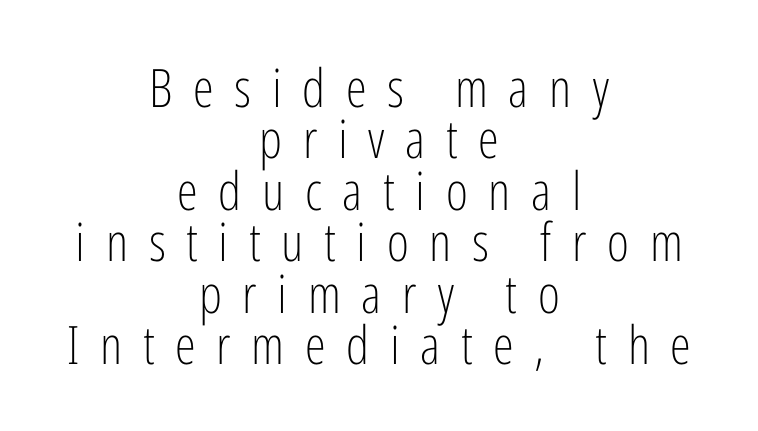
Q: Is the text bold? A: No.
Q: Is the text italic (slanted)? A: No, it is upright.
Q: Is the typeface a serif or a sans-serif typeface? A: Sans-serif.
Q: Is the text underlined? A: No.
Q: How is the paragraph aligned? A: Centered.
Q: Is the spacing between letters normal or unusually wide? A: Unusually wide.
Q: Is the spacing between lines tight, normal or loose? A: Tight.
Q: Width (condensed, normal, or wide)? A: Condensed.
Q: Stroke contrast? A: Low.
Q: x-height? A: Medium.
Q: Monospaced? A: No.
